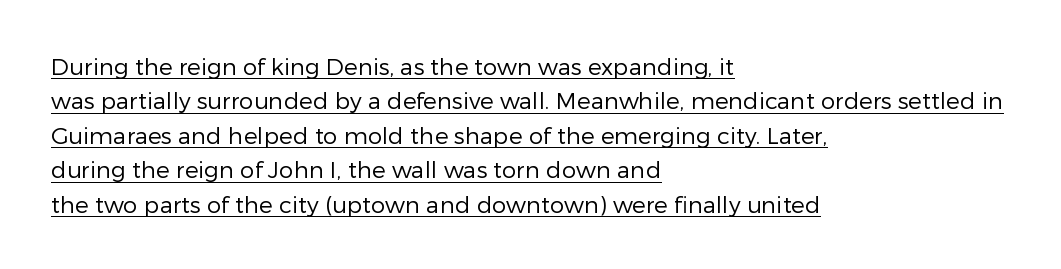
The lines are quadded left. The passage shown is not bold in any degree. Is there any slant? The stems are plumb. The face used here appears with an underline applied.
